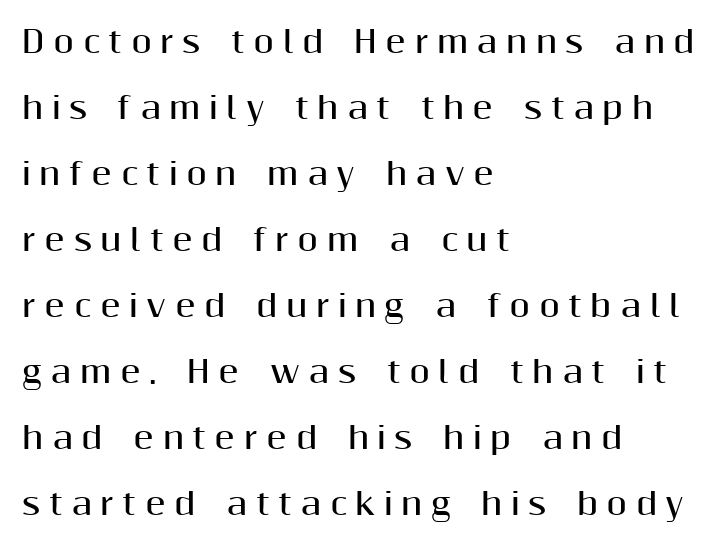
Q: Is the text bold? A: Yes.
Q: Is the text italic (slanted)? A: No, it is upright.
Q: Is the typeface a serif or a sans-serif typeface? A: Sans-serif.
Q: Is the text underlined? A: No.
Q: How is the paragraph aligned? A: Left-aligned.
Q: Is the spacing between letters normal or unusually wide? A: Unusually wide.
Q: Is the spacing between lines tight, normal or loose? A: Loose.
Q: Width (condensed, normal, or wide)? A: Normal.
Q: Stroke contrast? A: Medium.
Q: x-height? A: Medium.
Q: Monospaced? A: No.
